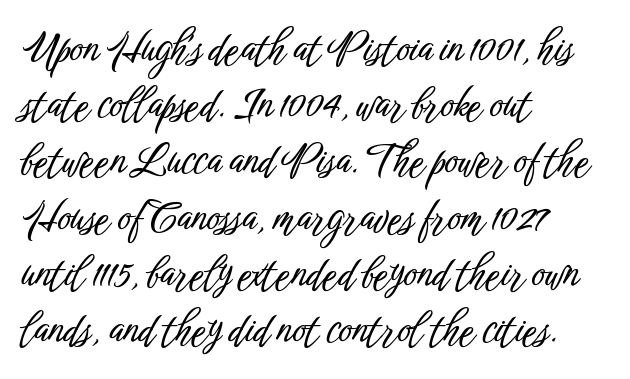
The image shows 41 px condensed sans-serif type; set left-aligned, normal line spacing (1.37x), normal letter spacing, not underlined; low stroke contrast and a medium x-height.
